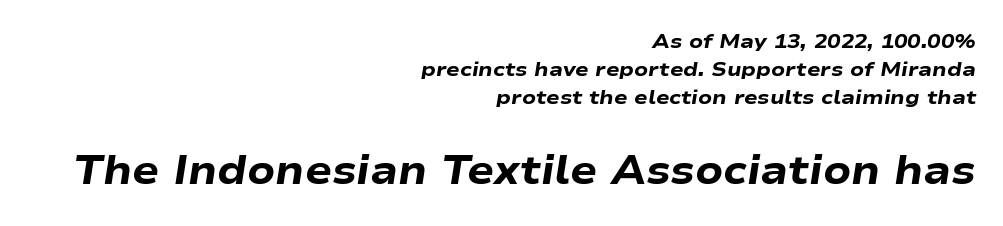
{"italic": "yes", "lean": "right", "slant_degrees": 9, "bold": "yes", "weight": "heavy", "width": "wide", "stroke_contrast": "low", "x_height": "medium", "monospaced": "no", "underline": "no", "align": "right", "line_spacing": "normal", "line_spacing_ratio": 1.4, "letter_spacing": "normal", "letter_spacing_em": 0.0, "larger_block": "second", "size_ratio": 2.0, "glyph_px": 40}
